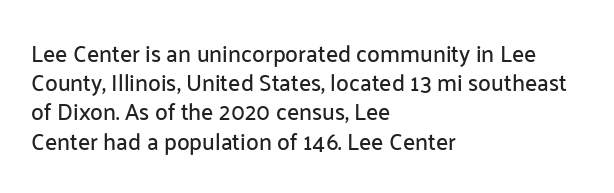
Interline gaps are of average width in this sample. Short note: letters normally spaced. Posture: vertical. The strip under each line holds only bare page. Which margin do the lines hug? The left one — the right edge is uneven.
